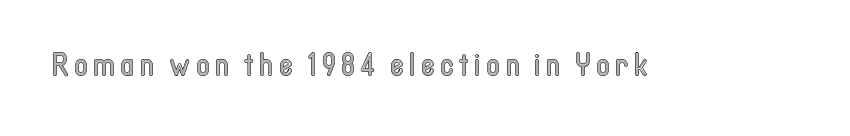
The image shows 31 px condensed type, upright; set unusually wide letter spacing (+0.2 em), not underlined; a medium x-height.
